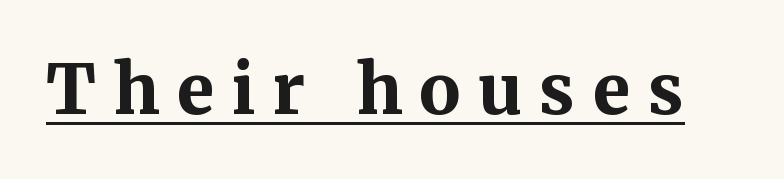
Q: Is the text bold? A: Yes.
Q: Is the text italic (slanted)? A: No, it is upright.
Q: Is the typeface a serif or a sans-serif typeface? A: Serif.
Q: Is the text underlined? A: Yes.
Q: Is the spacing between letters normal or unusually wide? A: Unusually wide.
Q: Width (condensed, normal, or wide)? A: Normal.
Q: Stroke contrast? A: Medium.
Q: x-height? A: Medium.
Q: Monospaced? A: No.
